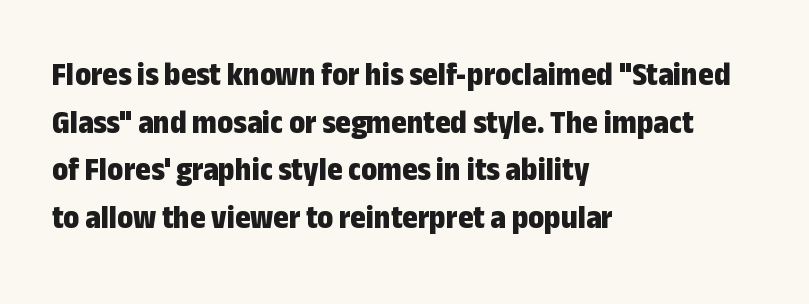
Q: Is the text bold? A: Yes.
Q: Is the text italic (slanted)? A: No, it is upright.
Q: Is the typeface a serif or a sans-serif typeface? A: Sans-serif.
Q: Is the text underlined? A: No.
Q: How is the paragraph aligned? A: Left-aligned.
Q: Is the spacing between letters normal or unusually wide? A: Normal.
Q: Is the spacing between lines tight, normal or loose? A: Normal.
Q: Width (condensed, normal, or wide)? A: Condensed.
Q: Stroke contrast? A: Low.
Q: x-height? A: Medium.
Q: Monospaced? A: No.
